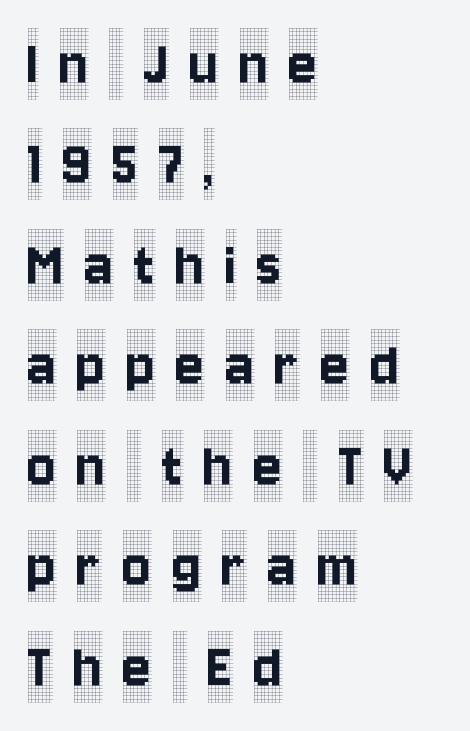
The image shows 67 px condensed serif type, upright; set left-aligned, normal line spacing (1.5x), unusually wide letter spacing (+0.31 em), not underlined; a large x-height.
